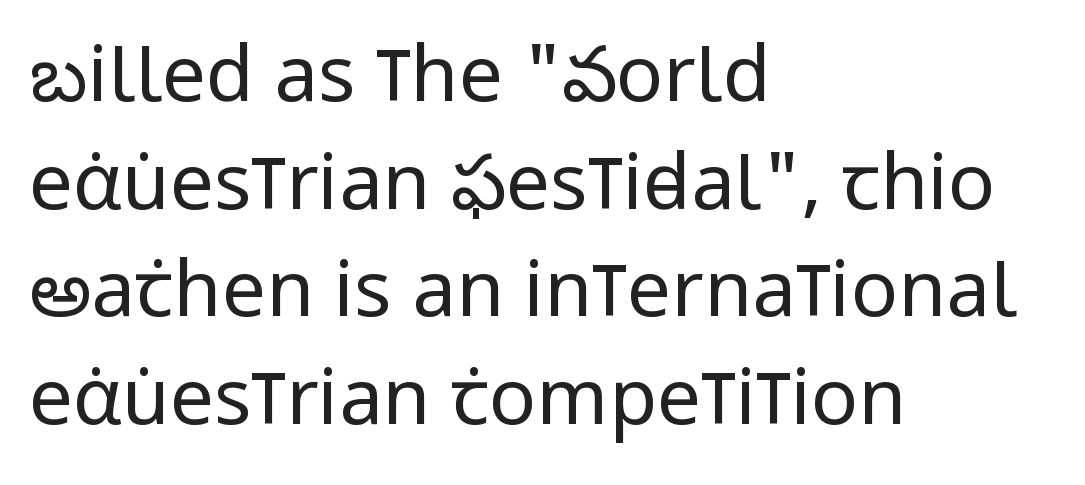
It's the straight-up-and-down kind of type. The rendering uses natural spacing where letterforms have individual widths. These lines keep a tight, regular rhythm from letter to letter. This rendering uses left alignment, leaving the right contour irregular. The passage shown is not bold in any degree. The designer left line spacing at the default.
